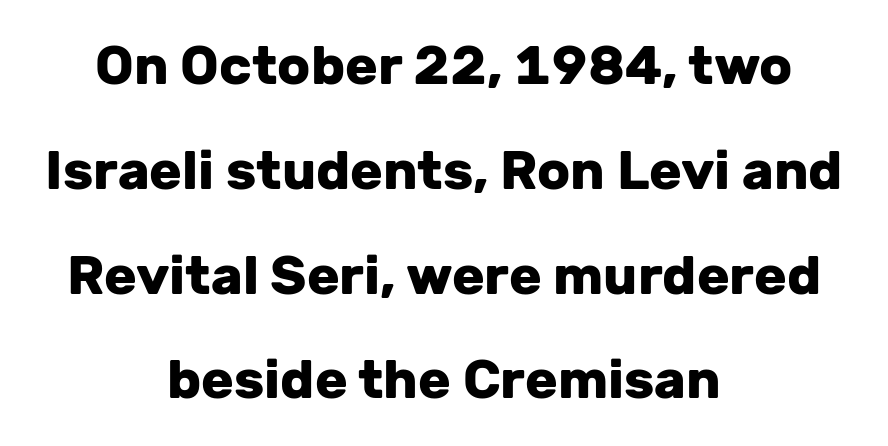
Q: Is the text bold? A: Yes.
Q: Is the text italic (slanted)? A: No, it is upright.
Q: Is the typeface a serif or a sans-serif typeface? A: Sans-serif.
Q: Is the text underlined? A: No.
Q: How is the paragraph aligned? A: Centered.
Q: Is the spacing between letters normal or unusually wide? A: Normal.
Q: Is the spacing between lines tight, normal or loose? A: Loose.
Q: Width (condensed, normal, or wide)? A: Normal.
Q: Stroke contrast? A: Low.
Q: x-height? A: Medium.
Q: Monospaced? A: No.
